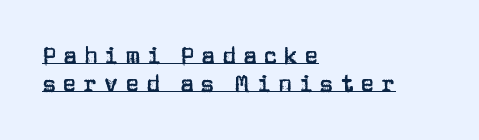
Rendered with straight, roman letterforms. Caption: multi-line text, flush left, ragged right. The rendering uses the underline text-decoration. These lines have a slow, spaced-out rhythm from letter to letter.
